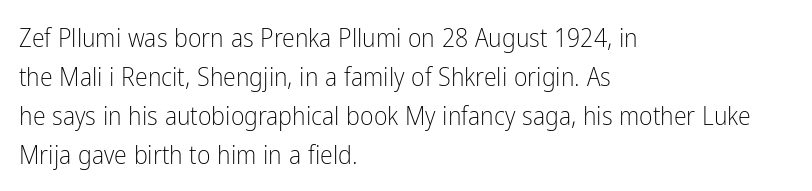
Q: Is the text bold? A: No.
Q: Is the text italic (slanted)? A: No, it is upright.
Q: Is the text underlined? A: No.
Q: How is the paragraph aligned? A: Left-aligned.
Q: Is the spacing between letters normal or unusually wide? A: Normal.
Q: Is the spacing between lines tight, normal or loose? A: Normal.
